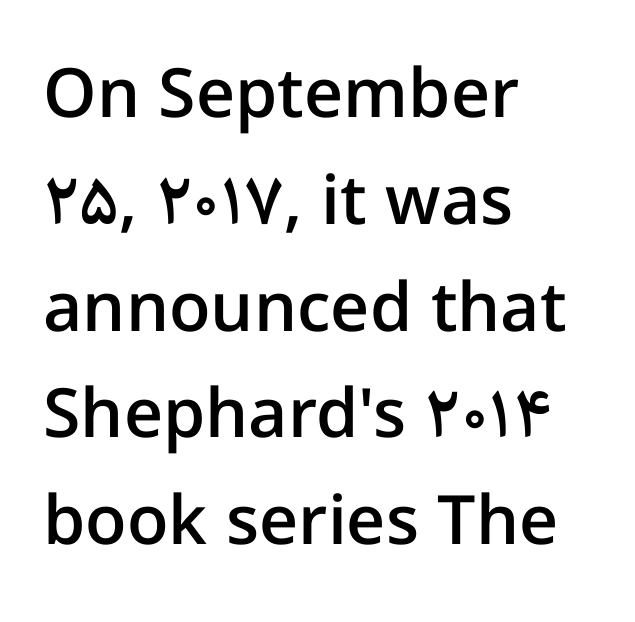
Character widths vary here, with narrow letters taking less room than wide ones. Spacing between characters is what you'd get straight out of the box. Honestly, there is no underline to notice here at all. Check where the strokes stop: nothing finishes them off — pure sans. Line beginnings align vertically; line endings do not. Strokes here are thickened, but only to semibold level.
